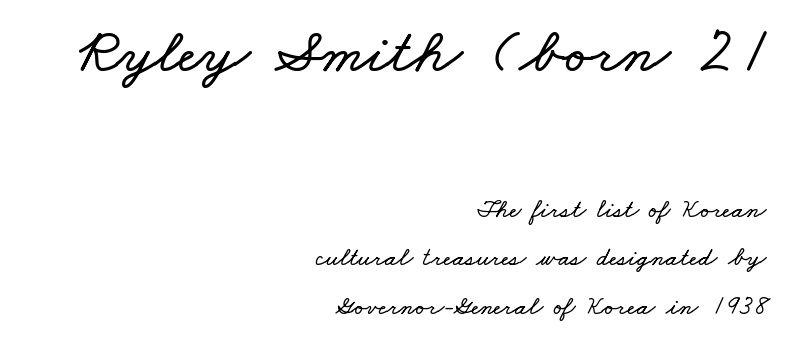
The image shows 64 px wide type; set right-aligned, line spacing 1.88x, normal letter spacing, not underlined; the first (top) block is 2.46x larger; low stroke contrast and a small x-height.
